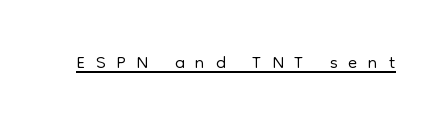
Q: Is the text bold? A: No.
Q: Is the text italic (slanted)? A: No, it is upright.
Q: Is the text underlined? A: Yes.
Q: Is the spacing between letters normal or unusually wide? A: Unusually wide.
